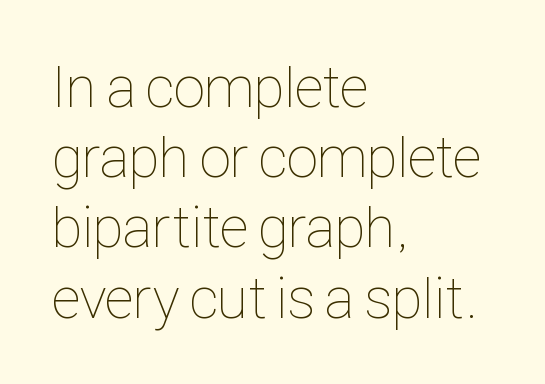
Q: Is the text bold? A: No.
Q: Is the text italic (slanted)? A: No, it is upright.
Q: Is the text underlined? A: No.
Q: How is the paragraph aligned? A: Left-aligned.
Q: Is the spacing between letters normal or unusually wide? A: Normal.
Q: Width (condensed, normal, or wide)? A: Condensed.
Q: Stroke contrast? A: Low.
Q: x-height? A: Medium.
Q: Monospaced? A: No.
